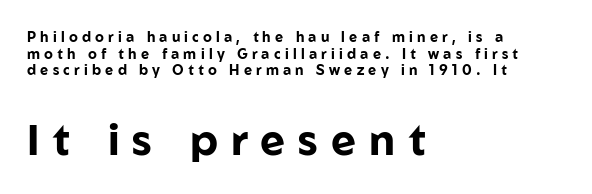
The image shows 43 px bold sans-serif type, upright; set left-aligned, line spacing 1.19x, unusually wide letter spacing (+0.3 em), not underlined; the second (bottom) block is 3.07x larger; low stroke contrast and a medium x-height.
